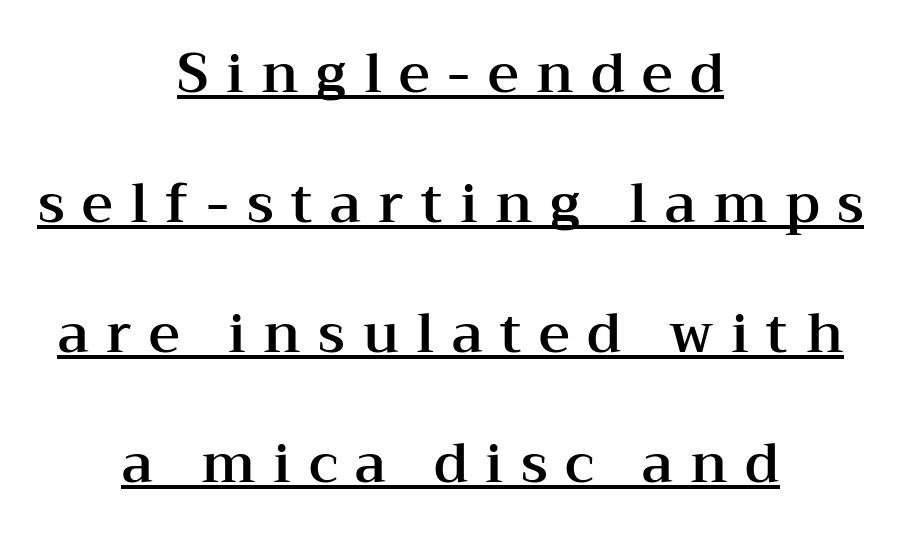
The image shows 54 px wide serif type, upright; set centered, loose line spacing (2.41x), unusually wide letter spacing (+0.32 em), underlined; medium stroke contrast and a medium x-height.
